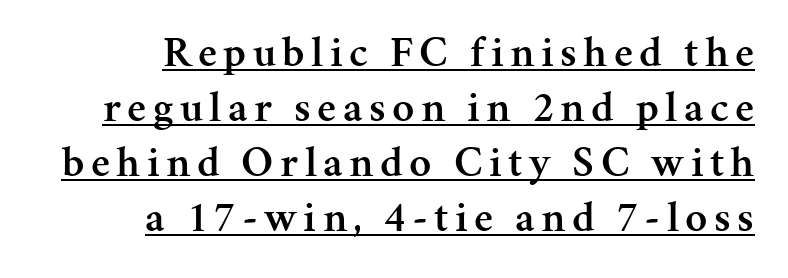
The image shows 43 px semibold serif type, upright; set right-aligned, normal line spacing (1.28x), underlined; medium stroke contrast and a medium x-height.
